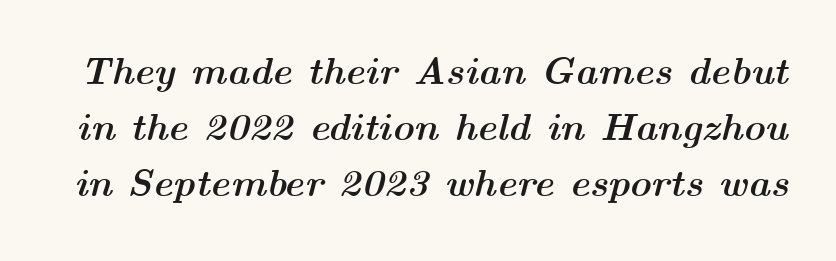
Q: Is the text bold? A: Yes.
Q: Is the text italic (slanted)? A: Yes, it leans right by about 14 degrees.
Q: Is the text underlined? A: No.
Q: Is the spacing between letters normal or unusually wide? A: Normal.
Q: Is the spacing between lines tight, normal or loose? A: Normal.
Q: Width (condensed, normal, or wide)? A: Wide.
Q: Stroke contrast? A: Medium.
Q: x-height? A: Medium.
Q: Monospaced? A: No.
